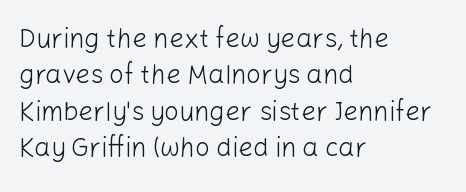
Q: Is the text bold? A: No.
Q: Is the text italic (slanted)? A: No, it is upright.
Q: Is the text underlined? A: No.
Q: How is the paragraph aligned? A: Left-aligned.
Q: Is the spacing between letters normal or unusually wide? A: Normal.
Q: Is the spacing between lines tight, normal or loose? A: Normal.
